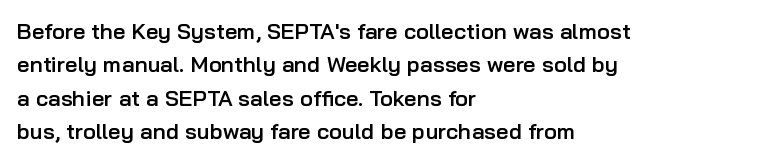
{"italic": "no", "bold": "semi", "underline": "no", "align": "left", "line_spacing": "normal", "line_spacing_ratio": 1.52, "letter_spacing": "normal", "letter_spacing_em": 0.0, "glyph_px": 22}
